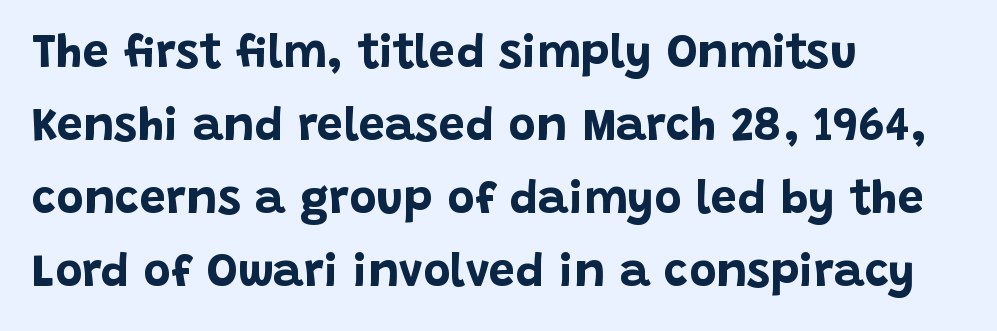
Q: Is the text bold? A: Yes.
Q: Is the text italic (slanted)? A: No, it is upright.
Q: Is the typeface a serif or a sans-serif typeface? A: Sans-serif.
Q: Is the text underlined? A: No.
Q: How is the paragraph aligned? A: Left-aligned.
Q: Is the spacing between letters normal or unusually wide? A: Normal.
Q: Is the spacing between lines tight, normal or loose? A: Normal.
Q: Width (condensed, normal, or wide)? A: Normal.
Q: Stroke contrast? A: Low.
Q: x-height? A: Large.
Q: Monospaced? A: No.
